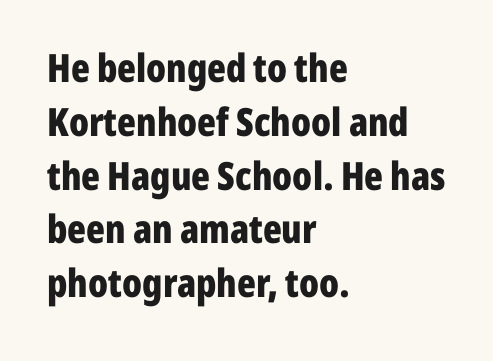
The image shows 39 px bold, condensed sans-serif type, upright; set left-aligned, normal line spacing (1.38x), normal letter spacing, not underlined; low stroke contrast and a medium x-height.
